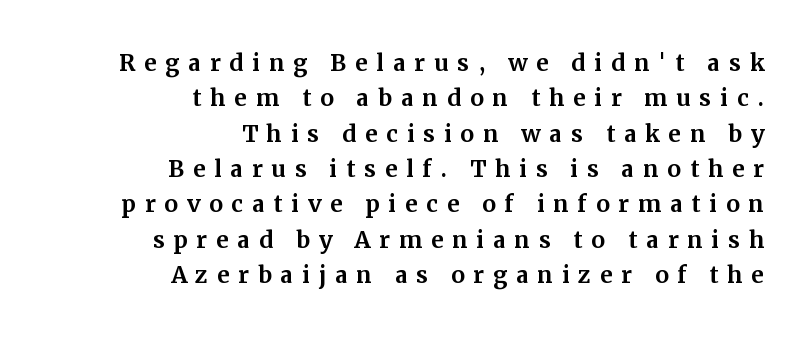
{"serif": "yes", "italic": "no", "width": "normal", "stroke_contrast": "medium", "x_height": "medium", "monospaced": "no", "underline": "no", "align": "right", "line_spacing": "tight", "line_spacing_ratio": 1.14, "letter_spacing": "wide", "letter_spacing_em": 0.28, "glyph_px": 31}
